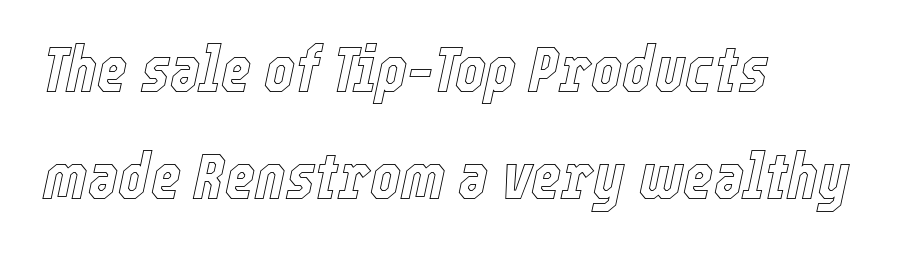
Q: Is the text italic (slanted)? A: Yes, it leans right by about 12 degrees.
Q: Is the text underlined? A: No.
Q: How is the paragraph aligned? A: Left-aligned.
Q: Is the spacing between letters normal or unusually wide? A: Normal.
Q: Is the spacing between lines tight, normal or loose? A: Normal.
Q: Width (condensed, normal, or wide)? A: Condensed.
Q: x-height? A: Medium.
Q: Monospaced? A: No.
